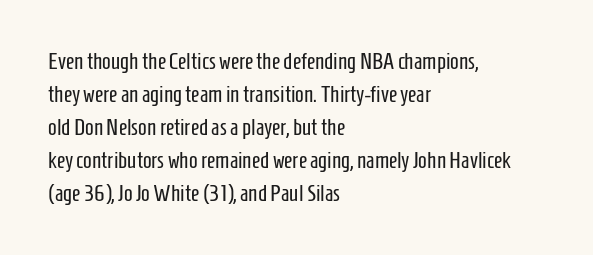
Does extra space separate the letters? No, they use regular spacing. The rendering anchors every line to the left-hand side. The axis of the letterforms is exactly vertical. These lines sit exactly where default settings would place them. Ink coverage per letter is moderate at most. Bare-footed words on every line.
